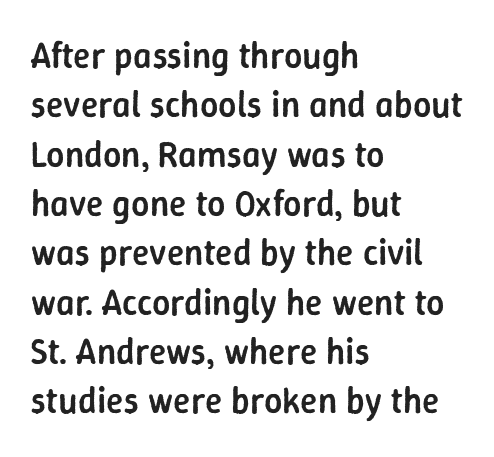
The image shows 36 px semibold sans-serif type, upright; set left-aligned, normal line spacing (1.37x), normal letter spacing, not underlined; low stroke contrast and a medium x-height.
